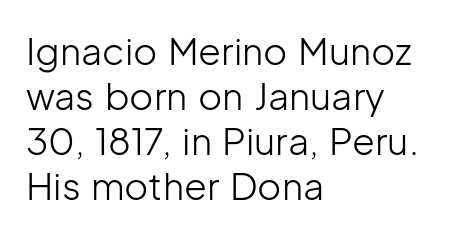
The image shows 37 px light sans-serif type, upright; set left-aligned, line spacing 1.22x, normal letter spacing, not underlined; low stroke contrast and a medium x-height.
